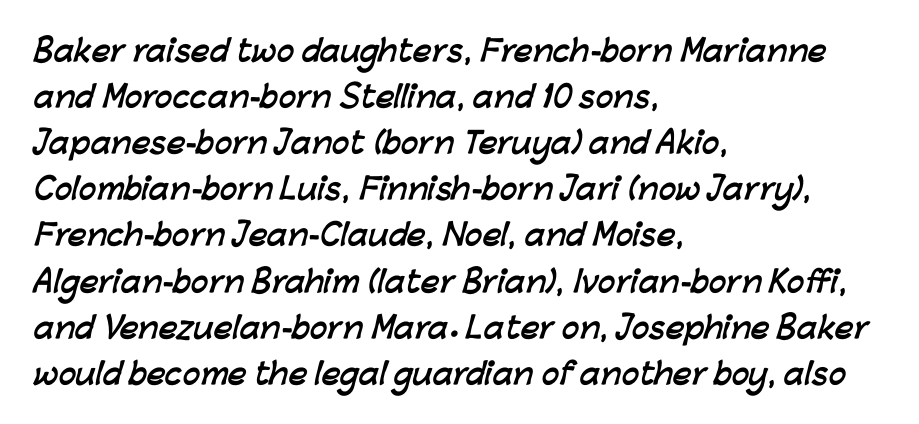
The image shows 29 px semibold sans-serif type; set left-aligned, normal line spacing (1.59x), normal letter spacing, not underlined; low stroke contrast and a medium x-height.
